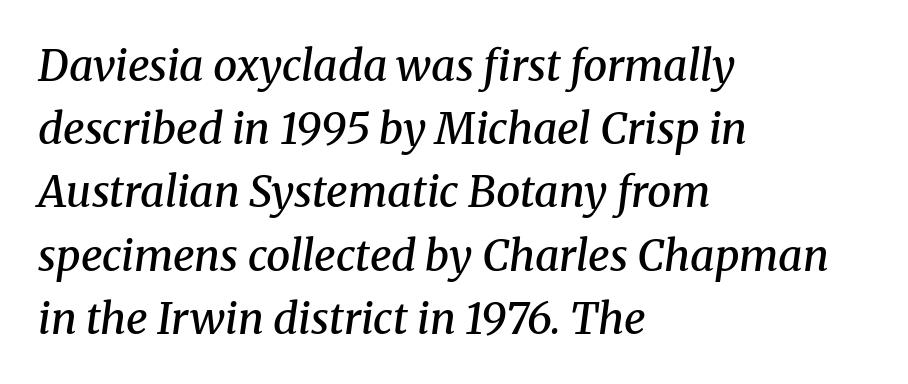
{"serif": "yes", "italic": "yes", "lean": "right", "slant_degrees": 8, "bold": "semi", "weight": "semibold", "width": "normal", "stroke_contrast": "medium", "x_height": "medium", "monospaced": "no", "underline": "no", "align": "left", "line_spacing": "normal", "line_spacing_ratio": 1.47, "letter_spacing": "normal", "letter_spacing_em": 0.0, "glyph_px": 43}
